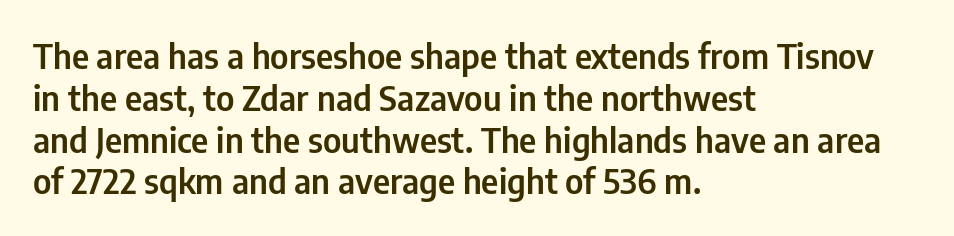
The image shows 34 px condensed sans-serif type, upright; set left-aligned, line spacing 1.23x, normal letter spacing, not underlined; low stroke contrast and a medium x-height.
